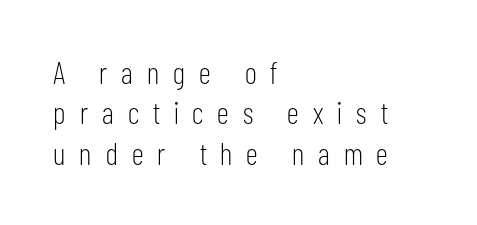
Q: Is the text bold? A: No.
Q: Is the text italic (slanted)? A: No, it is upright.
Q: Is the typeface a serif or a sans-serif typeface? A: Sans-serif.
Q: Is the text underlined? A: No.
Q: How is the paragraph aligned? A: Left-aligned.
Q: Is the spacing between letters normal or unusually wide? A: Unusually wide.
Q: Is the spacing between lines tight, normal or loose? A: Normal.
Q: Width (condensed, normal, or wide)? A: Condensed.
Q: Stroke contrast? A: Low.
Q: x-height? A: Medium.
Q: Monospaced? A: No.
